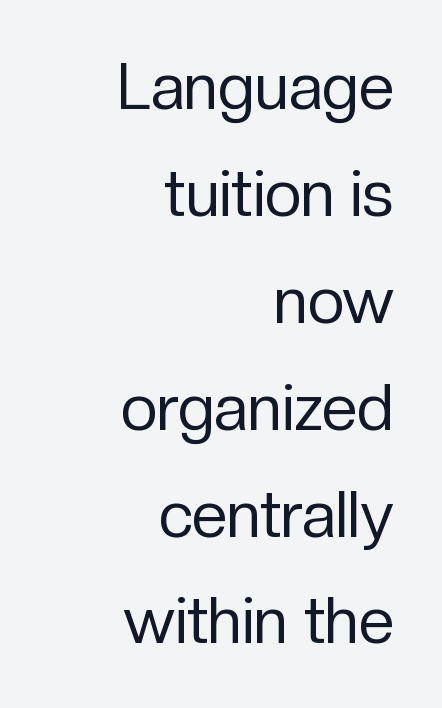
Q: Is the text bold? A: No.
Q: Is the text italic (slanted)? A: No, it is upright.
Q: Is the typeface a serif or a sans-serif typeface? A: Sans-serif.
Q: Is the text underlined? A: No.
Q: How is the paragraph aligned? A: Right-aligned.
Q: Is the spacing between letters normal or unusually wide? A: Normal.
Q: Is the spacing between lines tight, normal or loose? A: Normal.
Q: Width (condensed, normal, or wide)? A: Normal.
Q: Stroke contrast? A: Low.
Q: x-height? A: Medium.
Q: Monospaced? A: No.
